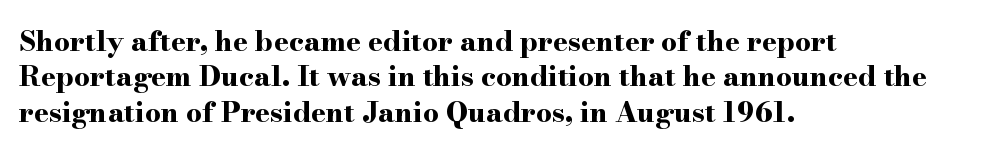
Ordinary non-slanted type is in use. The designer went with a serif here, giving each stem small feet. The block of text has a typical density, with ordinary space between rows. Look at the tracking — it's just the regular setting, nothing added. Spacing verdict: proportional, widths tailored to each character.
